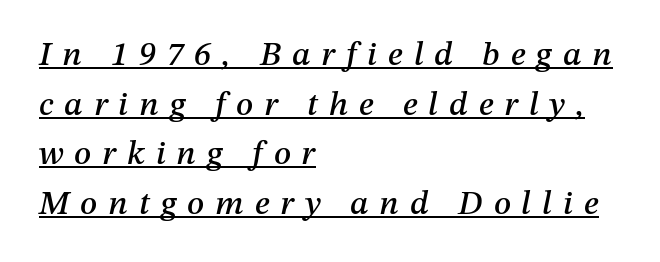
{"italic": "yes", "lean": "right", "slant_degrees": 12, "width": "normal", "stroke_contrast": "medium", "x_height": "medium", "monospaced": "no", "underline": "yes", "align": "left", "line_spacing": "normal", "line_spacing_ratio": 1.46, "letter_spacing": "wide", "letter_spacing_em": 0.32, "glyph_px": 34}
